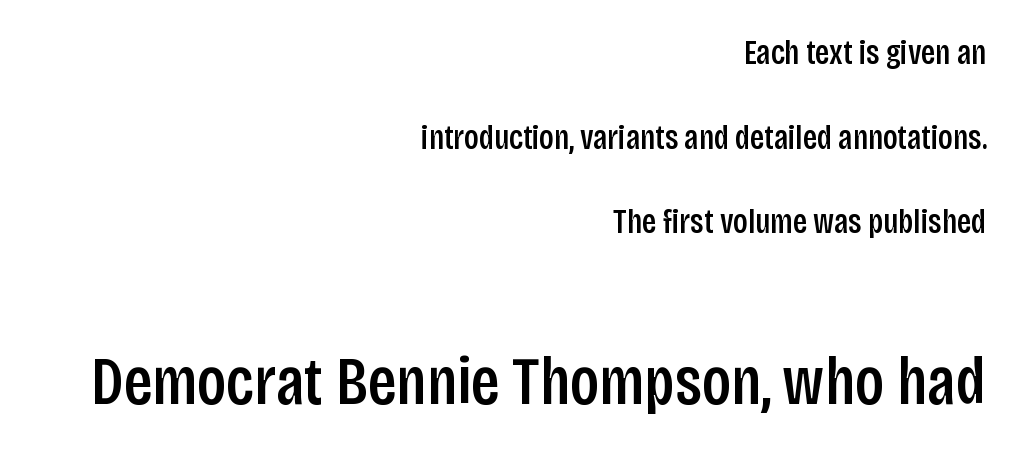
This sample uses a sans-serif face. Is this a fixed-width face? No — the glyphs have proportional, varying widths. In CSS terms this would be text-align: right. These two chunks differ in scale, with the bottom chunk taking the larger measure. Horizontal bands of white between lines are thick stripes. Check the space under the baseline: it is left empty.
